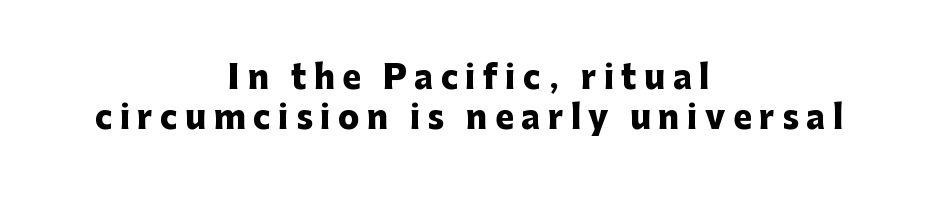
The image shows 32 px heavy sans-serif type, upright; set centered, normal line spacing (1.26x), unusually wide letter spacing (+0.23 em), not underlined; low stroke contrast and a medium x-height.
